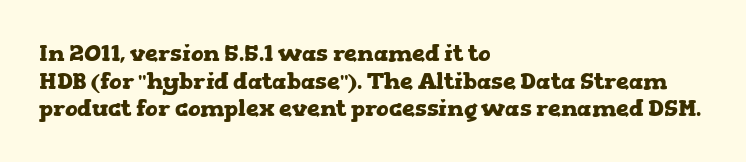
Q: Is the text bold? A: Yes.
Q: Is the text italic (slanted)? A: No, it is upright.
Q: Is the text underlined? A: No.
Q: How is the paragraph aligned? A: Left-aligned.
Q: Is the spacing between letters normal or unusually wide? A: Normal.
